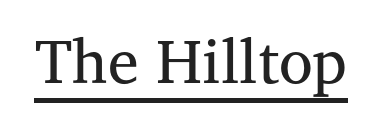
Q: Is the text bold? A: No.
Q: Is the text italic (slanted)? A: No, it is upright.
Q: Is the typeface a serif or a sans-serif typeface? A: Serif.
Q: Is the text underlined? A: Yes.
Q: Is the spacing between letters normal or unusually wide? A: Normal.
Q: Width (condensed, normal, or wide)? A: Normal.
Q: Stroke contrast? A: Medium.
Q: x-height? A: Medium.
Q: Monospaced? A: No.
